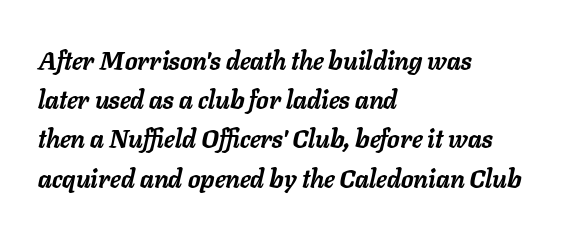
{"italic": "yes", "lean": "right", "slant_degrees": 11, "bold": "yes", "underline": "no", "align": "left", "line_spacing": "normal", "line_spacing_ratio": 1.57, "letter_spacing": "normal", "letter_spacing_em": 0.0, "glyph_px": 25}
